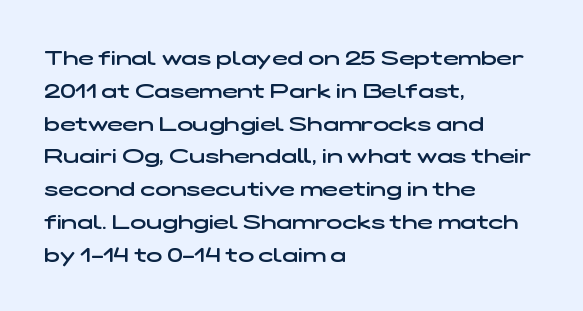
The rows are spaced the way most documents space them. The lines in this sample share a left origin and differ only in where they stop. The face used here is rendered with its standard letterfit. Any mark beneath the type? The region is blank. How heavy is the stroke? Medium-heavy — a semibold, shy of bold.
